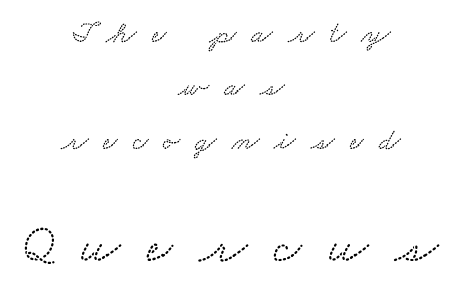
The designer gave the closing block more size than the opening block. Each row of text sits above clean, open space. The whitespace from short lines is split evenly between both sides. Each word looks stretched out because of the extra space between its letters. The passage shown is typeset with a serif family. Is this a fixed-width face? No — the glyphs have proportional, varying widths.
